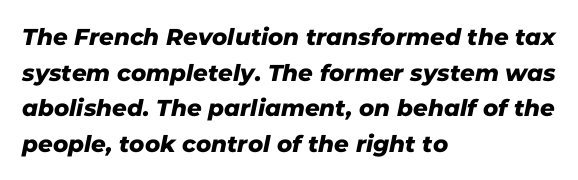
The image shows 23 px text type; set left-aligned, normal line spacing (1.55x), normal letter spacing, not underlined.
